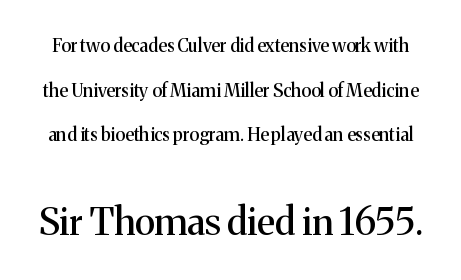
Clear beneath every line of the passage. Two sizes are in play, and the larger belongs to the second block. Stroke terminals: seriffed. Vertical strokes here are truly vertical. The designer dialed line spacing up above the default.
